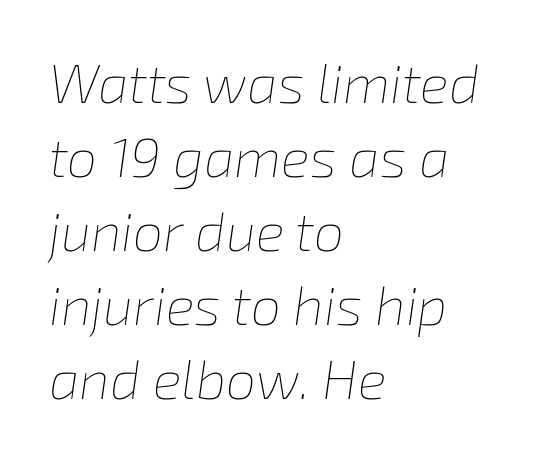
The image shows 54 px thin type, italic (leaning right); set left-aligned, normal line spacing (1.37x), normal letter spacing, not underlined; low stroke contrast and a medium x-height.
